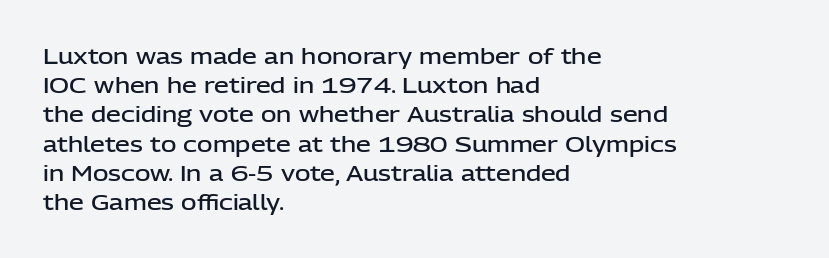
The face used here is a semibold: visibly heavier than regular, lighter than bold. Italic? Not at all — the glyphs are vertical. Default kerning and tracking; the words read as compact shapes. The paragraph shown leans on its left margin. Clear beneath every line of the passage.
